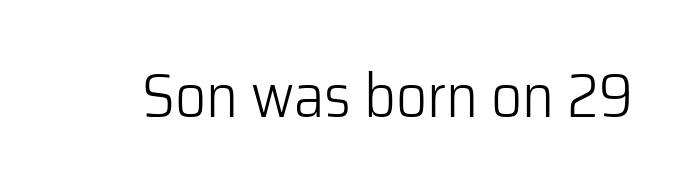
{"serif": "no", "italic": "no", "bold": "no", "weight": "light", "width": "normal", "stroke_contrast": "low", "x_height": "medium", "monospaced": "no", "underline": "no", "letter_spacing": "normal", "letter_spacing_em": 0.0, "glyph_px": 61}
